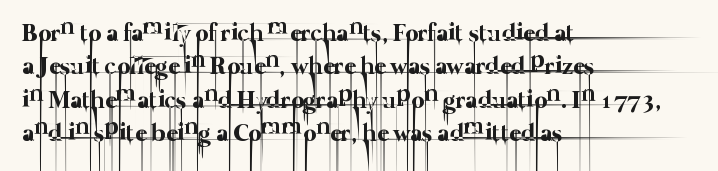
Q: Is the text bold? A: No.
Q: Is the text underlined? A: No.
Q: How is the paragraph aligned? A: Left-aligned.
Q: Is the spacing between letters normal or unusually wide? A: Normal.
Q: Is the spacing between lines tight, normal or loose? A: Normal.
